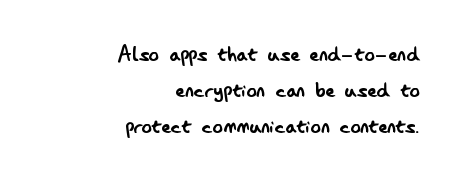
{"italic": "no", "bold": "no", "underline": "no", "align": "right", "line_spacing": "normal", "line_spacing_ratio": 1.39, "letter_spacing": "normal", "letter_spacing_em": 0.0, "glyph_px": 26}
